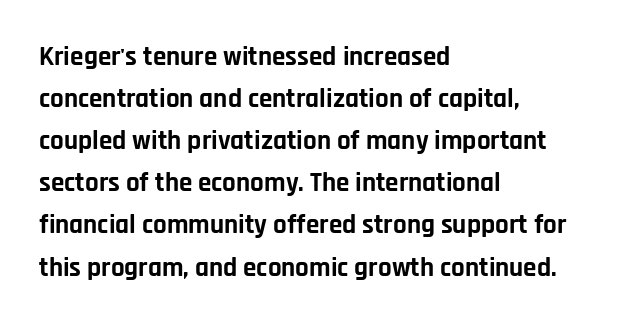
Q: Is the text bold? A: Yes.
Q: Is the text italic (slanted)? A: No, it is upright.
Q: Is the text underlined? A: No.
Q: How is the paragraph aligned? A: Left-aligned.
Q: Is the spacing between letters normal or unusually wide? A: Normal.
Q: Is the spacing between lines tight, normal or loose? A: Normal.
